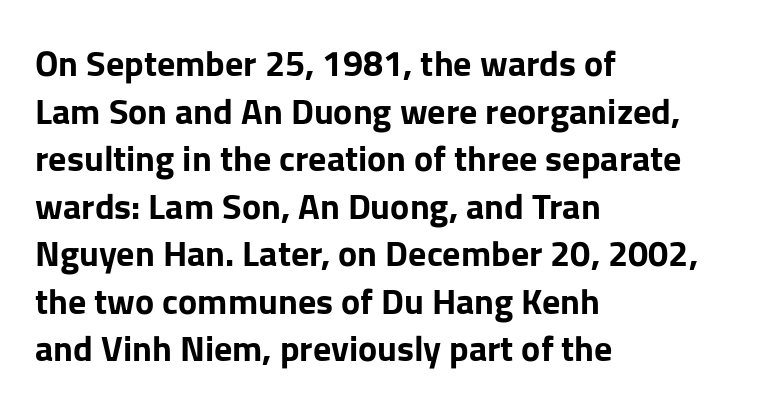
Q: Is the text bold? A: Yes.
Q: Is the text italic (slanted)? A: No, it is upright.
Q: Is the typeface a serif or a sans-serif typeface? A: Sans-serif.
Q: Is the text underlined? A: No.
Q: How is the paragraph aligned? A: Left-aligned.
Q: Is the spacing between letters normal or unusually wide? A: Normal.
Q: Is the spacing between lines tight, normal or loose? A: Normal.
Q: Width (condensed, normal, or wide)? A: Normal.
Q: Stroke contrast? A: Low.
Q: x-height? A: Medium.
Q: Monospaced? A: No.
